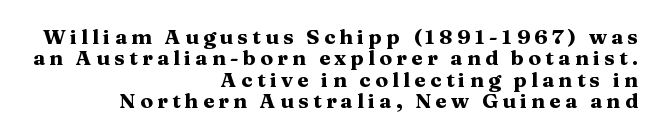
The image shows 21 px bold type, upright; set right-aligned, tight line spacing (1.02x), unusually wide letter spacing (+0.2 em), not underlined.
